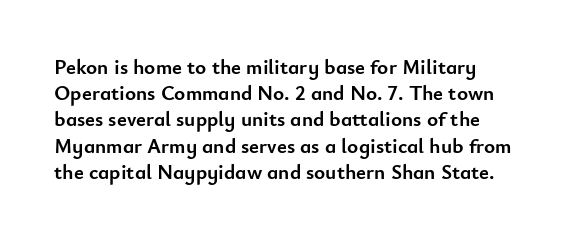
The image shows 21 px bold type, upright; set left-aligned, normal line spacing (1.25x), normal letter spacing, not underlined.
